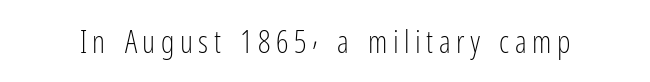
The image shows 31 px light, condensed sans-serif type, upright; set not underlined; low stroke contrast and a medium x-height.
